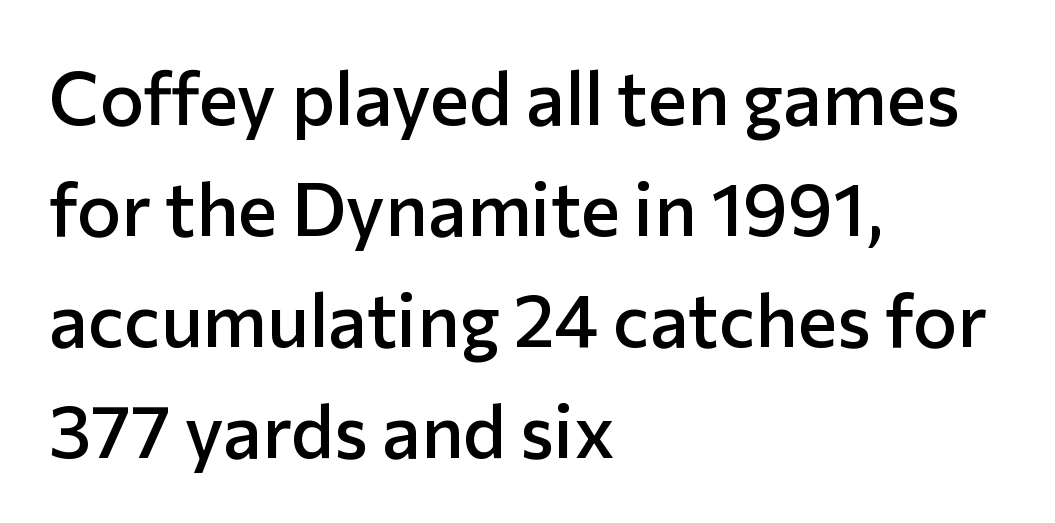
The image shows 74 px semibold sans-serif type, upright; set left-aligned, normal line spacing (1.5x), normal letter spacing, not underlined; low stroke contrast and a medium x-height.
